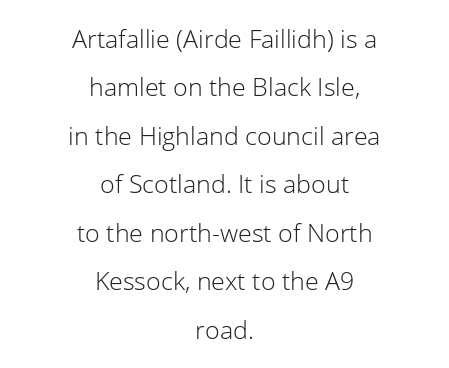
Q: Is the text bold? A: No.
Q: Is the text italic (slanted)? A: No, it is upright.
Q: Is the text underlined? A: No.
Q: How is the paragraph aligned? A: Centered.
Q: Is the spacing between letters normal or unusually wide? A: Normal.
Q: Is the spacing between lines tight, normal or loose? A: Loose.
